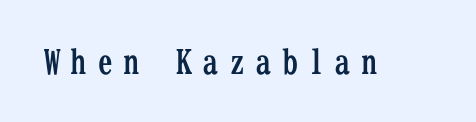
{"serif": "yes", "italic": "no", "bold": "yes", "weight": "semibold", "width": "condensed", "stroke_contrast": "low", "x_height": "medium", "monospaced": "yes", "underline": "no", "letter_spacing": "wide", "letter_spacing_em": 0.3, "glyph_px": 33}
